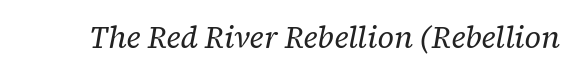
The rendering uses natural spacing where letterforms have individual widths. The zone under the glyphs is completely vacant. Looking at the ascenders, they clearly lean. Yep, those are serifs on the letters. No heavy texture on the line: the type isn't bold. The passage shown has conventional tracking throughout.
